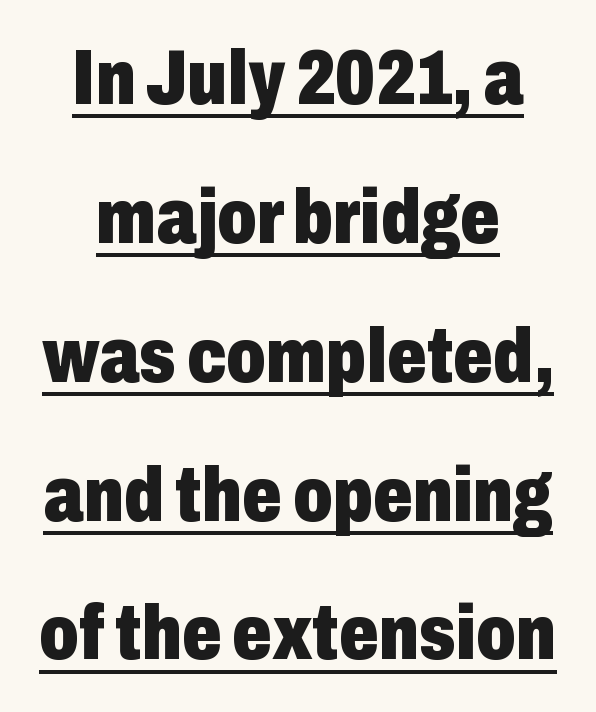
Letter spacing: default. Notice how the passage keeps no hard edge, just a central spine. Spacing verdict: proportional, widths tailored to each character. A roman cut, with each character standing at attention.
